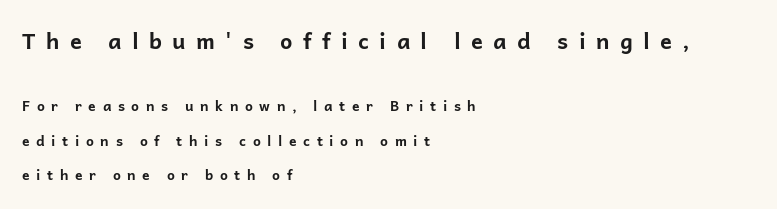
Posture: straight, roman, zero tilt. In this sample the first text group is rendered at the bigger scale. Tracking here is generous; glyphs stand well apart from one another. The space directly below the letters is spotless.
